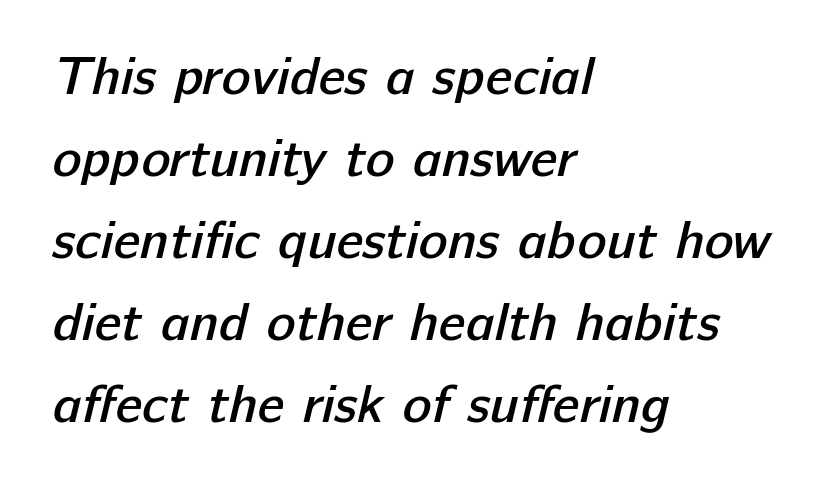
Q: Is the text bold? A: Semi-bold.
Q: Is the typeface a serif or a sans-serif typeface? A: Sans-serif.
Q: Is the text underlined? A: No.
Q: How is the paragraph aligned? A: Left-aligned.
Q: Is the spacing between letters normal or unusually wide? A: Normal.
Q: Is the spacing between lines tight, normal or loose? A: Normal.
Q: Width (condensed, normal, or wide)? A: Normal.
Q: Stroke contrast? A: Low.
Q: x-height? A: Medium.
Q: Monospaced? A: No.
